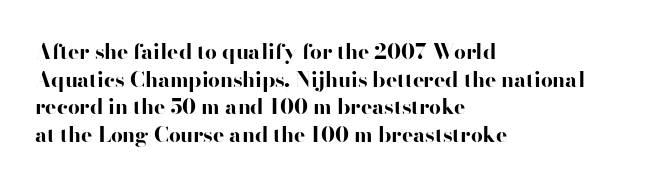
{"italic": "no", "bold": "yes", "underline": "no", "align": "left", "line_spacing": "normal", "line_spacing_ratio": 1.31, "letter_spacing": "normal", "letter_spacing_em": 0.0, "glyph_px": 21}
